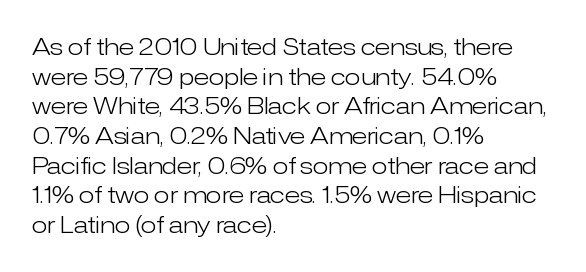
The image shows 23 px text type, upright; set left-aligned, normal line spacing (1.29x), normal letter spacing, not underlined.
